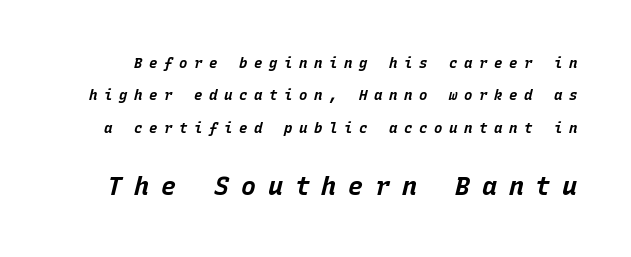
The image shows 25 px bold type, italic (leaning right); set loose line spacing (2.31x), unusually wide letter spacing (+0.47 em), not underlined; the second (bottom) block is 1.79x larger.
